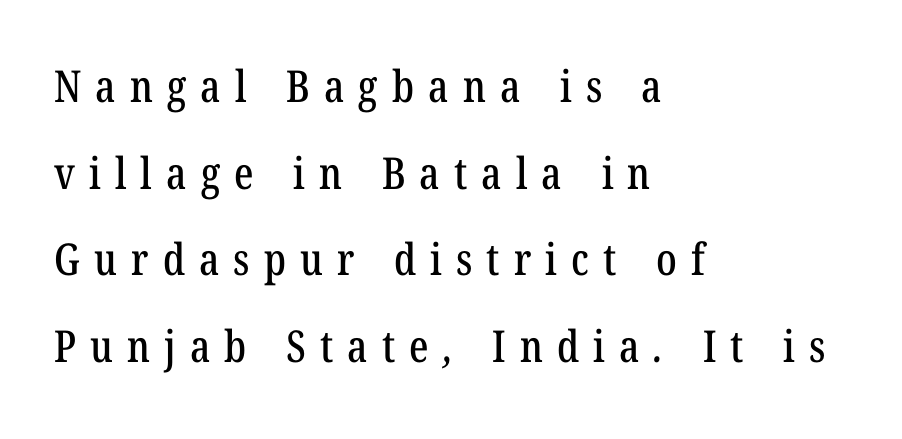
The characters display serif detailing at their extremities. The area under the type is left untouched. The letters advance in unequal steps, a hallmark of proportional type. Regarding leading, the lines here are spaced well apart. Is the block centered? No — it sits flush against the left margin.
